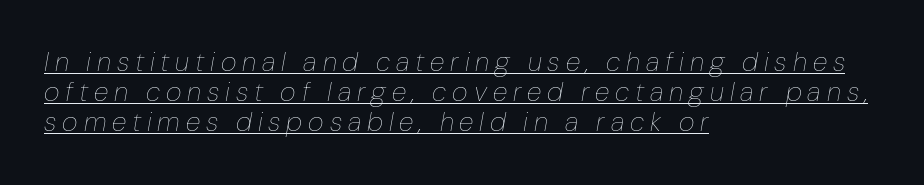
Q: Is the text bold? A: No.
Q: Is the text italic (slanted)? A: Yes, it leans right by about 10 degrees.
Q: Is the text underlined? A: Yes.
Q: How is the paragraph aligned? A: Left-aligned.
Q: Is the spacing between letters normal or unusually wide? A: Unusually wide.
Q: Is the spacing between lines tight, normal or loose? A: Tight.
